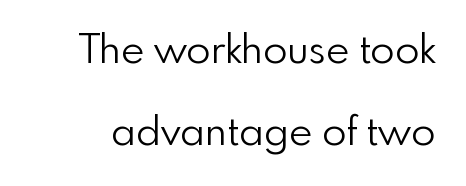
{"serif": "no", "italic": "no", "bold": "no", "weight": "light", "width": "normal", "stroke_contrast": "low", "x_height": "small", "monospaced": "no", "underline": "no", "line_spacing": "loose", "line_spacing_ratio": 2.04, "letter_spacing": "normal", "letter_spacing_em": 0.0, "glyph_px": 40}
